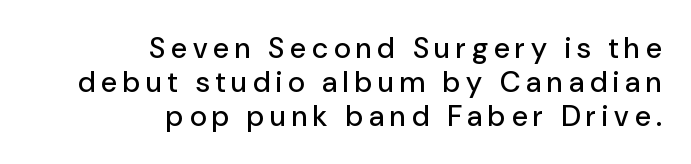
{"serif": "no", "italic": "no", "width": "normal", "stroke_contrast": "low", "x_height": "medium", "monospaced": "no", "underline": "no", "align": "right", "line_spacing_ratio": 1.17, "letter_spacing": "wide", "letter_spacing_em": 0.2, "glyph_px": 29}
